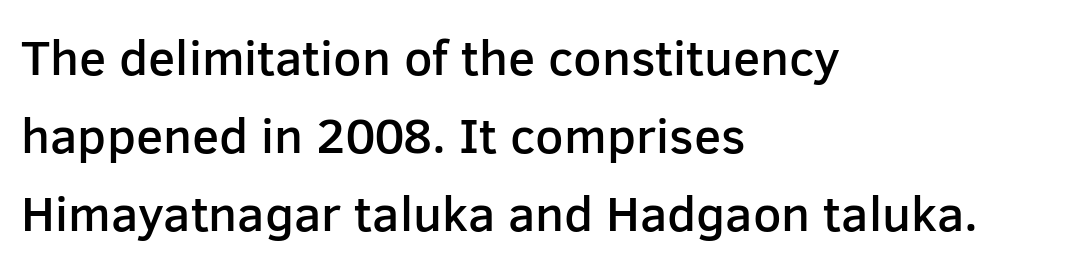
The leading is moderate, giving the passage an even texture. The rendering keeps characters at their native spacing. The rendering shows plain stroke endings on the letterforms — a sans-serif design. Bare-footed words on every line.
